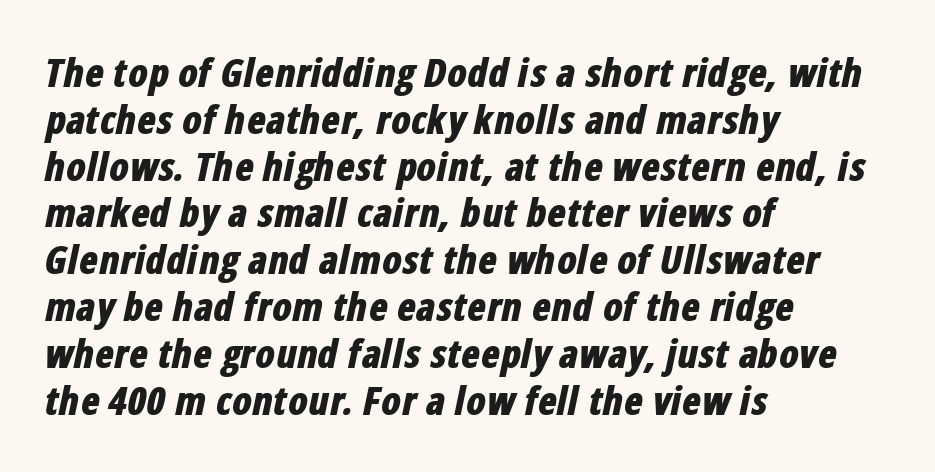
The image shows 39 px bold, condensed type, italic (leaning right); set left-aligned, line spacing 1.2x, normal letter spacing, not underlined; low stroke contrast and a medium x-height.
